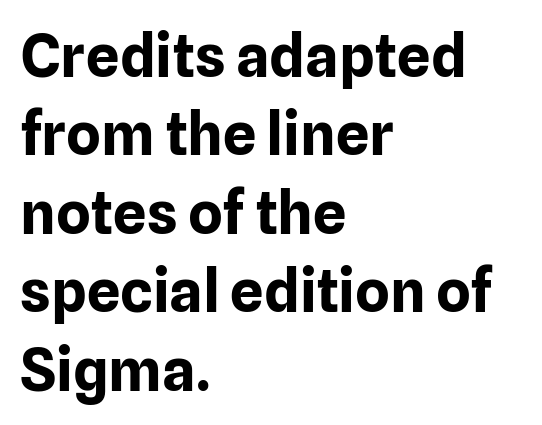
Honestly, there is no underline to notice here at all. Visually the block forms a straight wall on the left and a jagged coastline on the right. The typeface chosen for these lines omits serifs. The rows are spaced the way most documents space them. A typesetter would mark this as roman, not italic. Character widths vary here, with narrow letters taking less room than wide ones.
